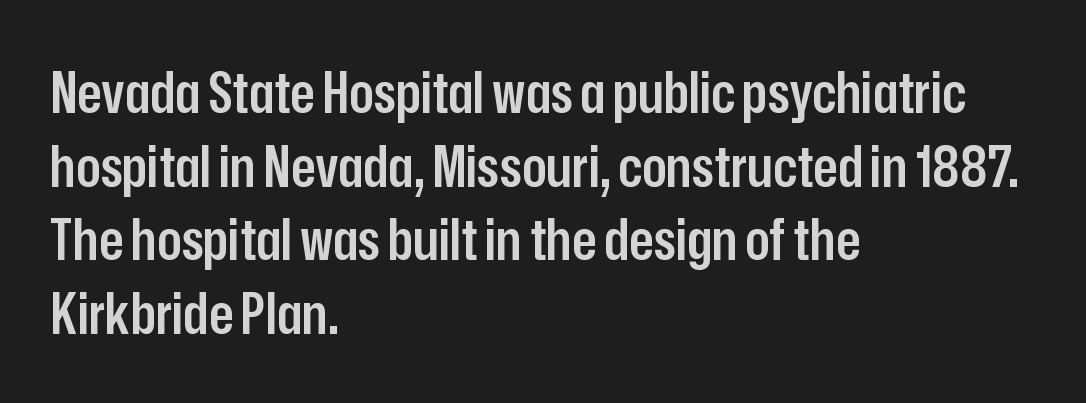
The image shows 57 px semibold, condensed sans-serif type, upright; set left-aligned, normal line spacing (1.29x), normal letter spacing, not underlined; low stroke contrast and a medium x-height.
